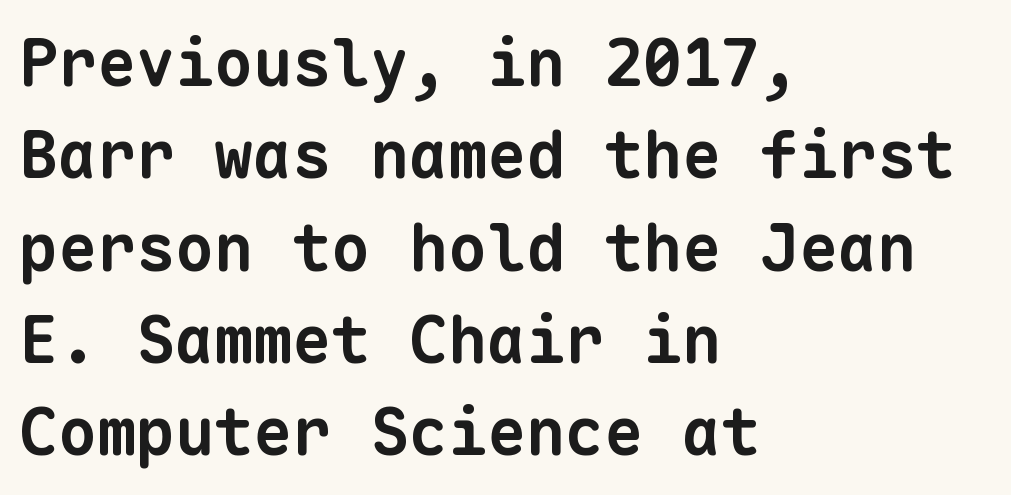
{"serif": "no", "bold": "yes", "weight": "bold", "width": "normal", "stroke_contrast": "low", "x_height": "medium", "monospaced": "yes", "underline": "no", "align": "left", "line_spacing": "normal", "line_spacing_ratio": 1.42, "letter_spacing": "normal", "letter_spacing_em": 0.0, "glyph_px": 65}
